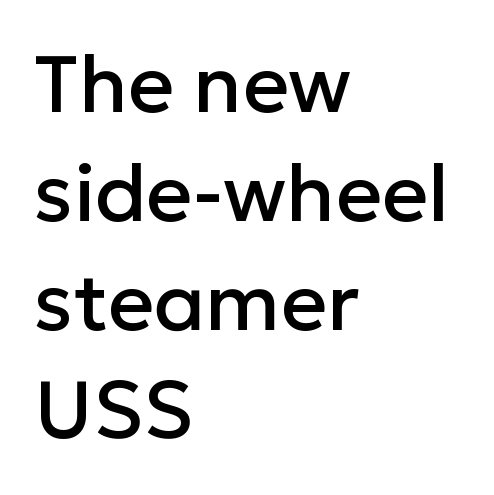
Letterform terminals end flat and unadorned throughout the passage. Bare-footed words on every line. Students, note that the glyphs here touch the page at normal intervals. Designer's note — italics off, roman on. Quick note: interline space is typical. Where is the straight margin? On the left.
